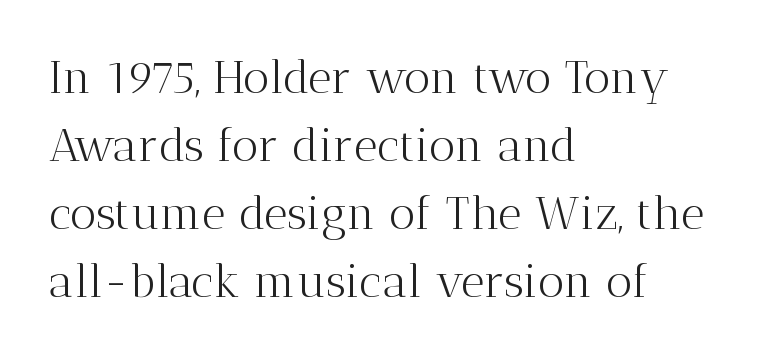
A typesetter would call this zero additional tracking. The lines are quadded left. Style check: upright. No word sits above an underline. Do the characters align in a grid? No, the font is proportional. The face used here is seriffed, in the tradition of book romans.
